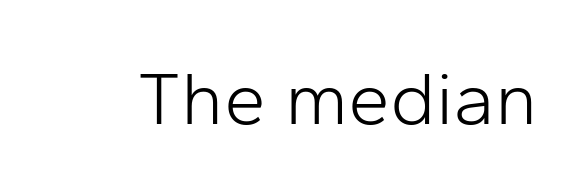
The image shows 75 px light sans-serif type, upright; set normal letter spacing, not underlined; low stroke contrast and a medium x-height.
